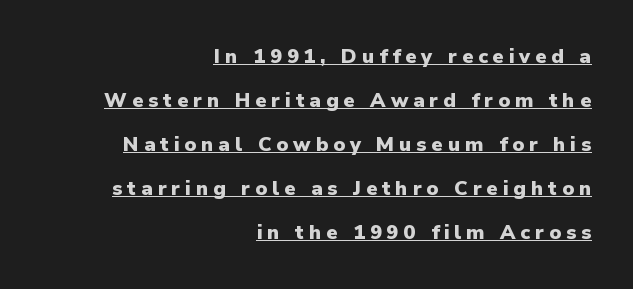
Q: Is the text bold? A: Yes.
Q: Is the text italic (slanted)? A: No, it is upright.
Q: Is the text underlined? A: Yes.
Q: How is the paragraph aligned? A: Right-aligned.
Q: Is the spacing between letters normal or unusually wide? A: Unusually wide.
Q: Is the spacing between lines tight, normal or loose? A: Loose.
